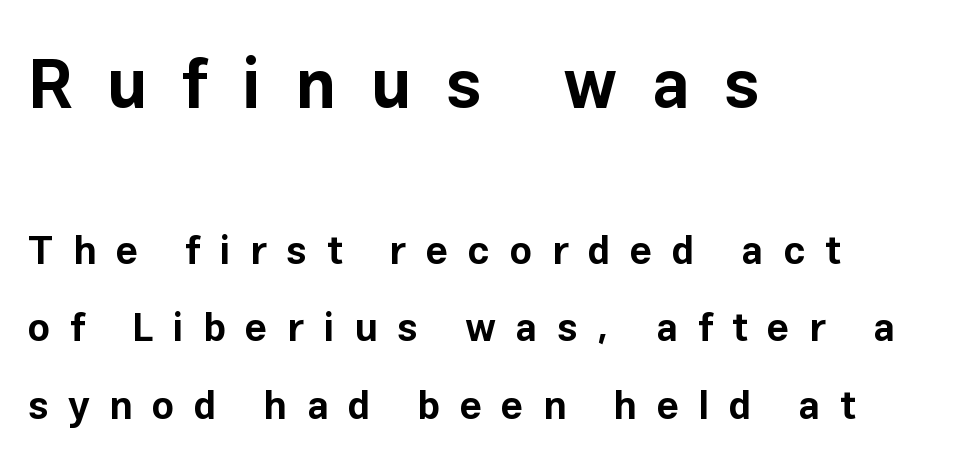
Summary of vertical rhythm: relaxed, with wide interline spacing. Tracking value appears strongly positive — letters spread wide. Are there feet on the stems? There aren't — it's a sans. Descender tails drop into unmarked territory. Heavy-handed strokes throughout: this text is bold.
